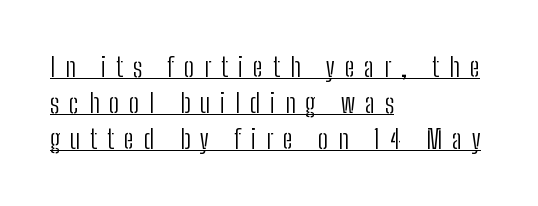
The image shows 27 px text type, upright; set left-aligned, normal line spacing (1.34x), unusually wide letter spacing (+0.37 em), underlined.
